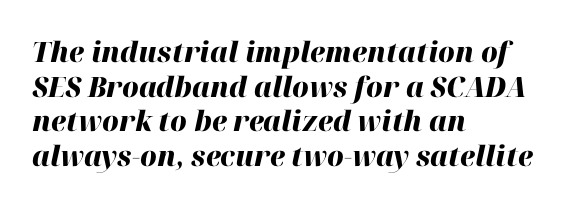
Compared with a centered layout, this one pins lines to the left instead. Italic? Definitely — the glyphs are oblique. Only glyphs here, with clear space below each row. These lines are rendered in a variable-pitch font. Strong, thick strokes mark this as bold type. Words appear dense and cohesive because spacing is normal.
